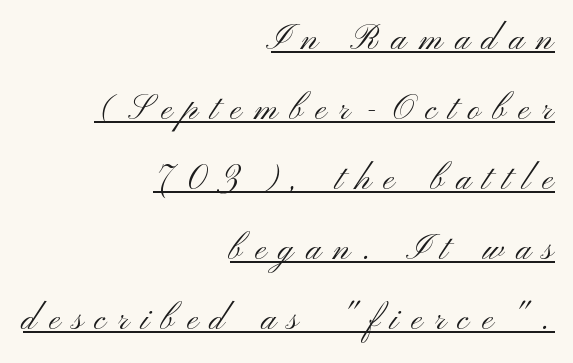
Q: Is the text bold? A: No.
Q: Is the text italic (slanted)? A: Yes.
Q: Is the typeface a serif or a sans-serif typeface? A: Sans-serif.
Q: Is the text underlined? A: Yes.
Q: How is the paragraph aligned? A: Right-aligned.
Q: Is the spacing between letters normal or unusually wide? A: Unusually wide.
Q: Is the spacing between lines tight, normal or loose? A: Loose.
Q: Width (condensed, normal, or wide)? A: Wide.
Q: Stroke contrast? A: Medium.
Q: x-height? A: Small.
Q: Monospaced? A: No.
